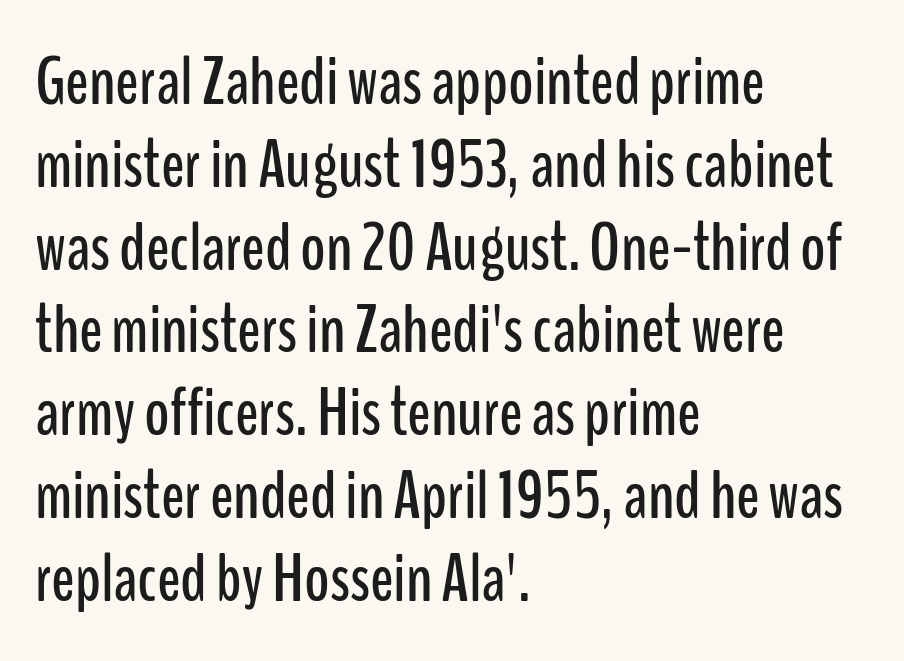
{"serif": "no", "italic": "no", "width": "condensed", "stroke_contrast": "low", "x_height": "medium", "monospaced": "no", "underline": "no", "align": "left", "line_spacing_ratio": 1.2, "letter_spacing": "normal", "letter_spacing_em": 0.0, "glyph_px": 69}
